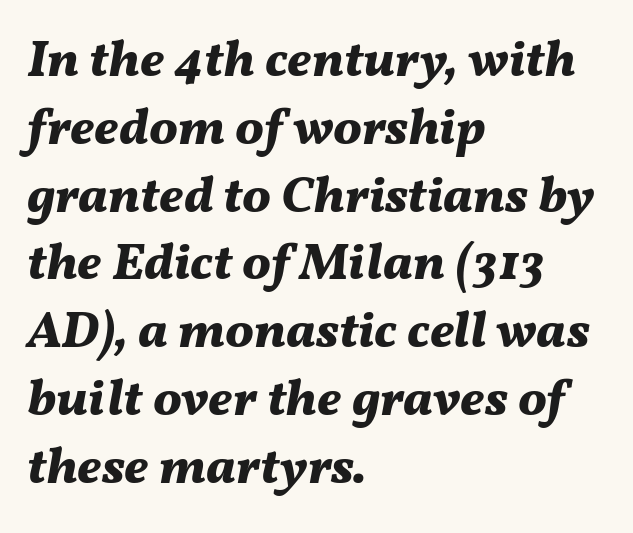
{"italic": "yes", "lean": "right", "slant_degrees": 11, "bold": "yes", "weight": "bold", "width": "normal", "stroke_contrast": "medium", "x_height": "medium", "monospaced": "no", "underline": "no", "align": "left", "line_spacing": "normal", "line_spacing_ratio": 1.33, "letter_spacing": "normal", "letter_spacing_em": 0.0, "glyph_px": 51}
